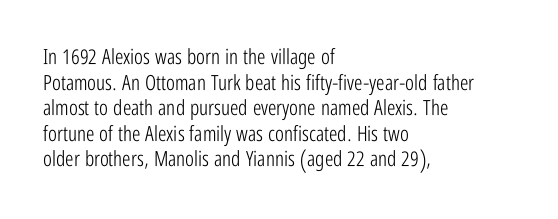
{"italic": "no", "bold": "no", "underline": "no", "align": "left", "line_spacing_ratio": 1.22, "letter_spacing": "normal", "letter_spacing_em": 0.0, "glyph_px": 21}
